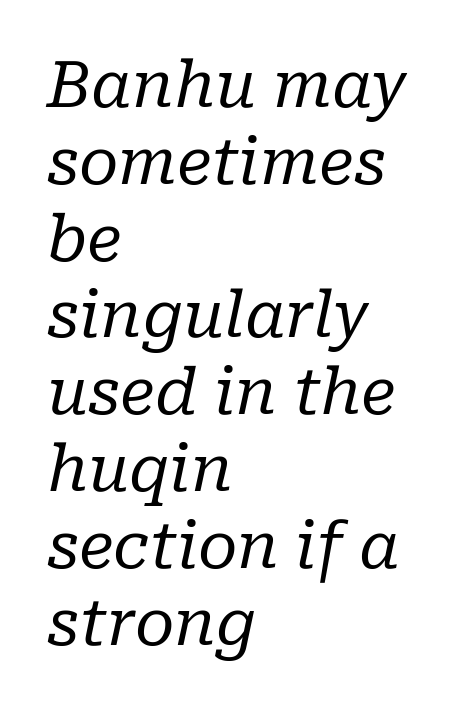
Q: Is the text bold? A: No.
Q: Is the text italic (slanted)? A: Yes, it leans right by about 10 degrees.
Q: Is the typeface a serif or a sans-serif typeface? A: Serif.
Q: Is the text underlined? A: No.
Q: How is the paragraph aligned? A: Left-aligned.
Q: Is the spacing between letters normal or unusually wide? A: Normal.
Q: Width (condensed, normal, or wide)? A: Normal.
Q: Stroke contrast? A: Low.
Q: x-height? A: Medium.
Q: Monospaced? A: No.
